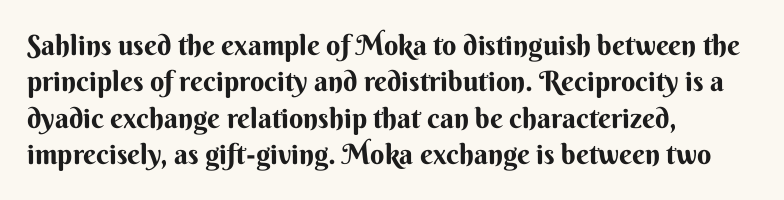
Summary of vertical rhythm: regular, with standard interline spacing. A dark, heavy texture on the line: the type is bold. Each letter keeps its own natural width here, so spacing adapts to shape. Between one letter and the next there's only the usual sliver of space. What kind of face is this? One without serifs — a sans. Layout note: lines flush left.
